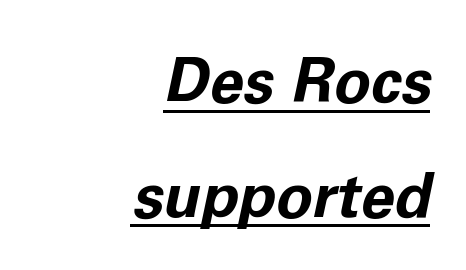
The image shows 61 px bold type, italic (leaning right); set right-aligned, line spacing 1.88x, normal letter spacing, underlined; low stroke contrast and a medium x-height.
